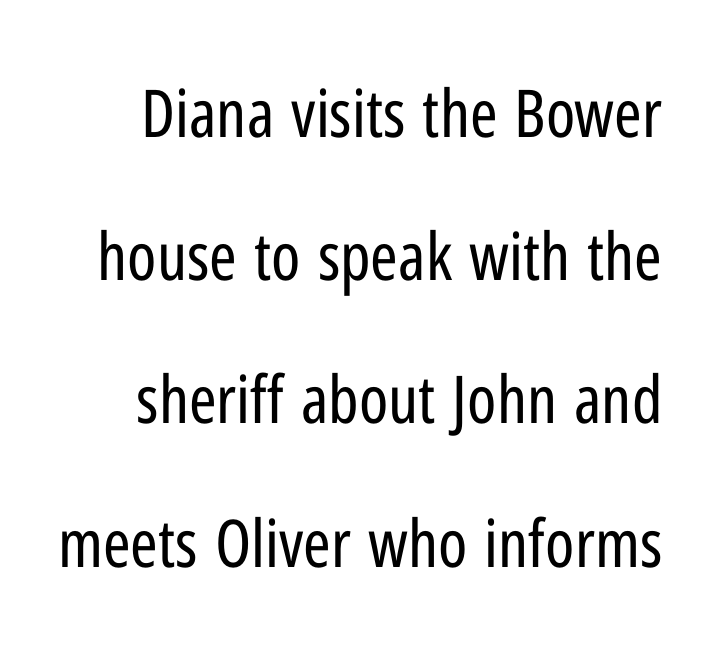
The image shows 66 px regular-weight, condensed sans-serif type, upright; set loose line spacing (2.17x), normal letter spacing, not underlined; low stroke contrast and a medium x-height.
